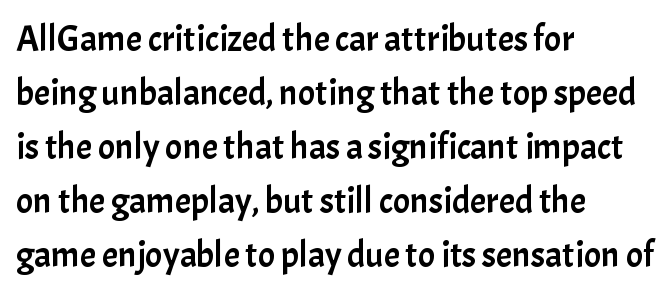
Spacing verdict: proportional, widths tailored to each character. Letterform terminals end flat and unadorned throughout the passage. Is there much room between lines? A standard amount, neither cramped nor airy. The text block is weighted toward the left margin, trailing off unevenly rightward. The specimen omits any rule beneath the text block's lines.
